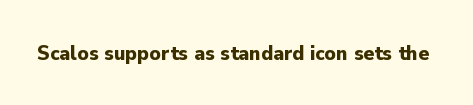
Short note: letters normally spaced. Words float on clear page, feet unadorned. The letters stand upright; this is a roman face. Heavy, bold letterforms.
